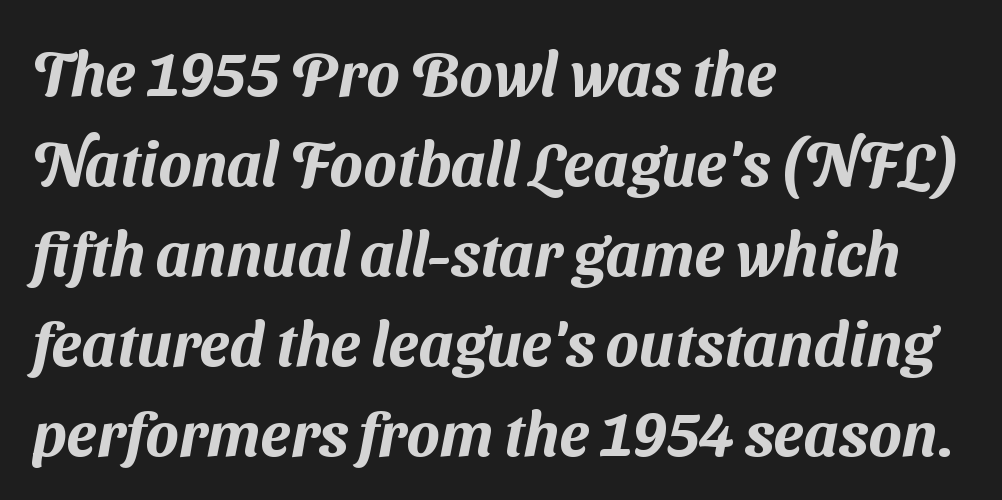
The image shows 62 px sans-serif type; set left-aligned, normal line spacing (1.45x), normal letter spacing, not underlined; medium stroke contrast and a medium x-height.
